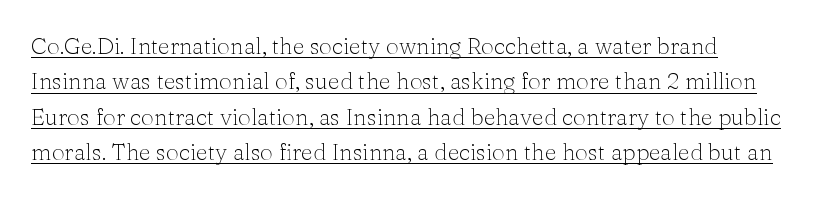
{"italic": "no", "bold": "no", "underline": "yes", "line_spacing": "normal", "line_spacing_ratio": 1.54, "letter_spacing": "normal", "letter_spacing_em": 0.0, "glyph_px": 23}
